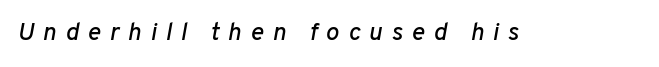
{"italic": "yes", "lean": "right", "slant_degrees": 10, "underline": "no", "letter_spacing": "wide", "letter_spacing_em": 0.35, "glyph_px": 25}
